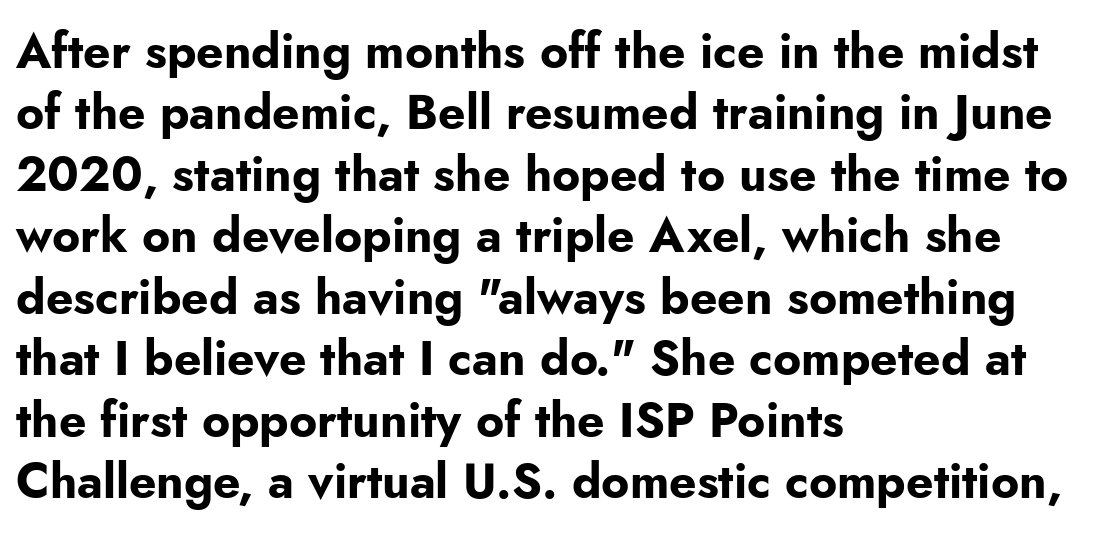
{"serif": "no", "italic": "no", "bold": "yes", "weight": "bold", "width": "normal", "stroke_contrast": "low", "x_height": "small", "monospaced": "no", "underline": "no", "align": "left", "line_spacing": "normal", "line_spacing_ratio": 1.28, "letter_spacing": "normal", "letter_spacing_em": 0.0, "glyph_px": 48}
